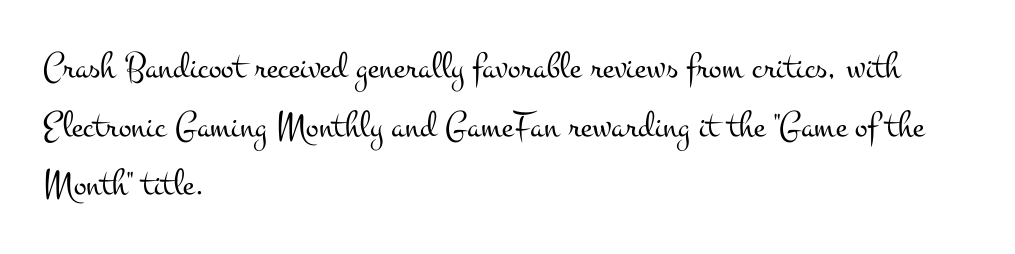
Q: Is the text bold? A: No.
Q: Is the text italic (slanted)? A: Yes.
Q: Is the typeface a serif or a sans-serif typeface? A: Serif.
Q: Is the text underlined? A: No.
Q: How is the paragraph aligned? A: Left-aligned.
Q: Is the spacing between letters normal or unusually wide? A: Normal.
Q: Is the spacing between lines tight, normal or loose? A: Normal.
Q: Width (condensed, normal, or wide)? A: Wide.
Q: Stroke contrast? A: Medium.
Q: x-height? A: Small.
Q: Monospaced? A: No.
